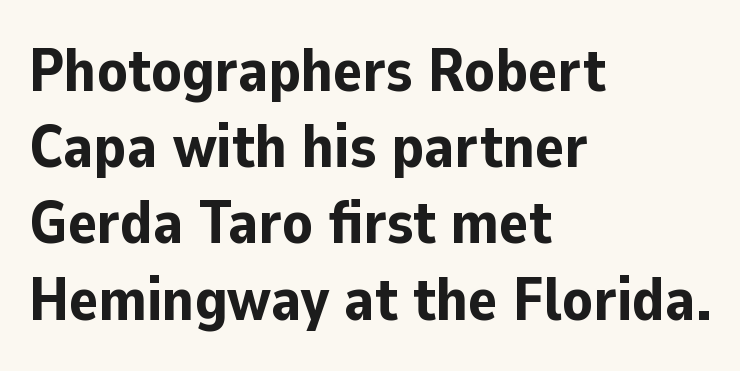
Descenders are the only things crossing below the line. This is roman type, the default non-slanted kind. This sample is left-justified, so line endings fall wherever the words run out. Honestly, the letter spacing is just normal — you wouldn't notice it. The designer went with a sans here, leaving each stem footless. Character widths vary here, with narrow letters taking less room than wide ones.
